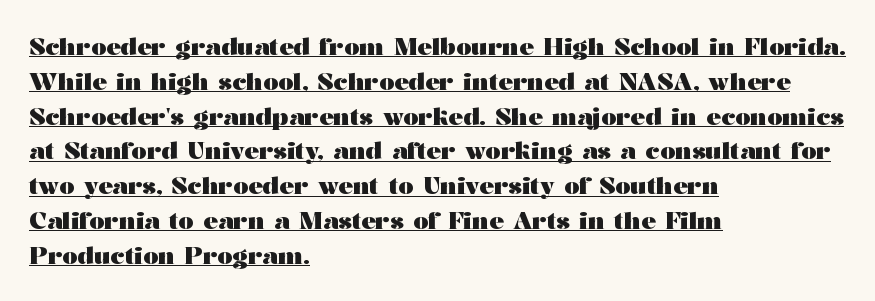
Q: Is the text bold? A: Yes.
Q: Is the text italic (slanted)? A: No, it is upright.
Q: Is the text underlined? A: Yes.
Q: How is the paragraph aligned? A: Left-aligned.
Q: Is the spacing between letters normal or unusually wide? A: Normal.
Q: Is the spacing between lines tight, normal or loose? A: Normal.
